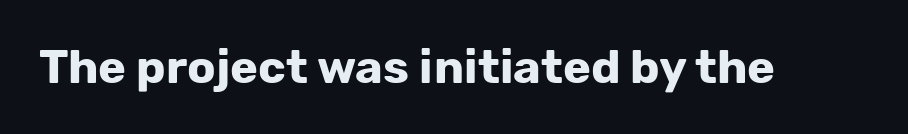
Q: Is the text bold? A: Yes.
Q: Is the text italic (slanted)? A: No, it is upright.
Q: Is the typeface a serif or a sans-serif typeface? A: Sans-serif.
Q: Is the text underlined? A: No.
Q: Is the spacing between letters normal or unusually wide? A: Normal.
Q: Width (condensed, normal, or wide)? A: Normal.
Q: Stroke contrast? A: Low.
Q: x-height? A: Medium.
Q: Monospaced? A: No.
